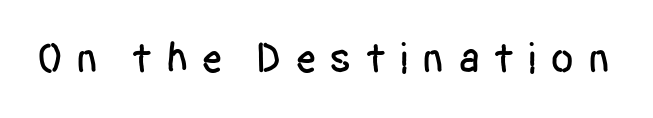
{"serif": "no", "italic": "no", "width": "condensed", "stroke_contrast": "low", "x_height": "large", "monospaced": "no", "underline": "no", "letter_spacing": "wide", "letter_spacing_em": 0.3, "glyph_px": 43}
